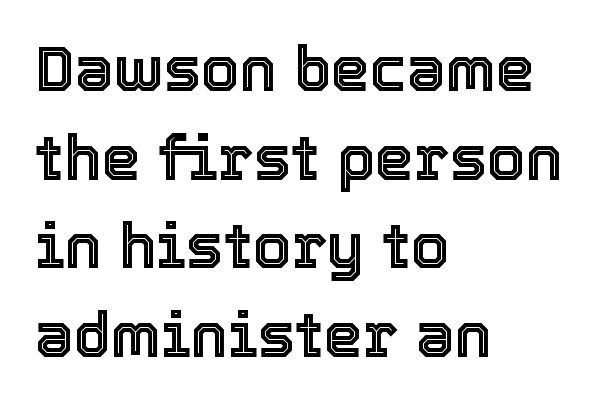
{"italic": "no", "width": "normal", "x_height": "medium", "monospaced": "no", "underline": "no", "align": "left", "line_spacing": "normal", "line_spacing_ratio": 1.43, "letter_spacing": "normal", "letter_spacing_em": 0.0, "glyph_px": 62}
